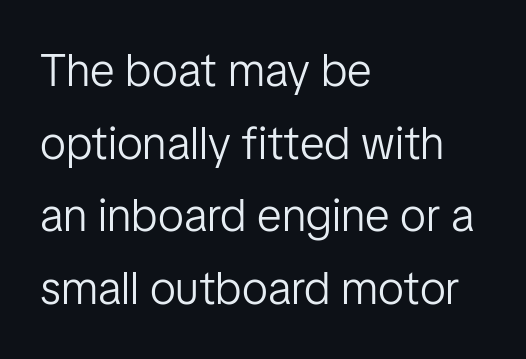
Regular leading. Left-aligned paragraph, ragged on the right. Between one letter and the next there's only the usual sliver of space. This is roman type, the default non-slanted kind.
